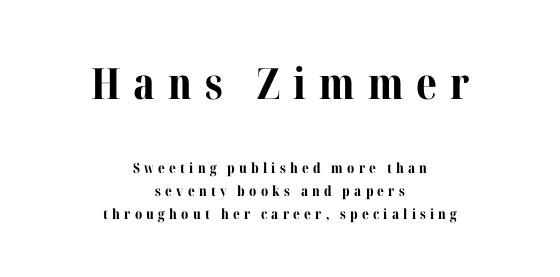
The letters advance in unequal steps, a hallmark of proportional type. Display-style spreading of the glyphs; the letterfit is very open. If you squint, the top block still reads clearly — it's the larger of the two. The passage shown is not underscored anywhere. If you folded the block vertically in half, each line would mirror itself in length.
